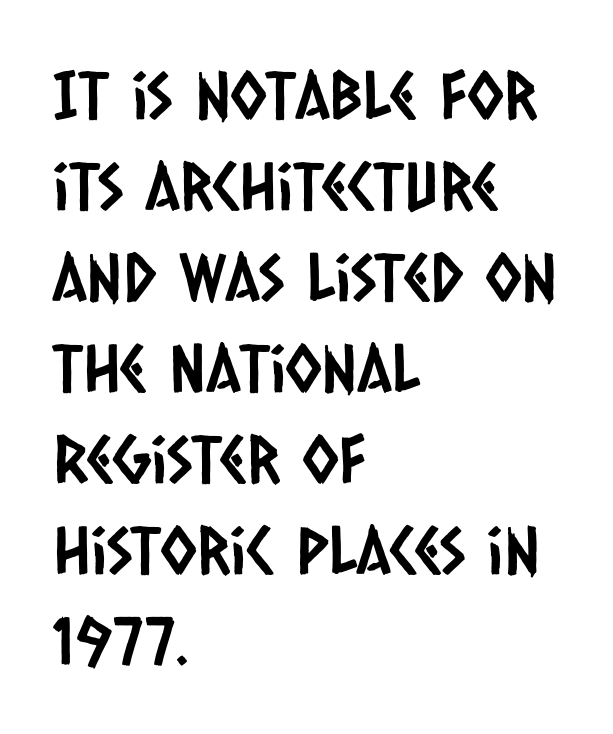
Q: Is the typeface a serif or a sans-serif typeface? A: Sans-serif.
Q: Is the text underlined? A: No.
Q: How is the paragraph aligned? A: Left-aligned.
Q: Is the spacing between letters normal or unusually wide? A: Normal.
Q: Is the spacing between lines tight, normal or loose? A: Normal.
Q: Width (condensed, normal, or wide)? A: Condensed.
Q: Stroke contrast? A: Low.
Q: x-height? A: Large.
Q: Monospaced? A: No.
